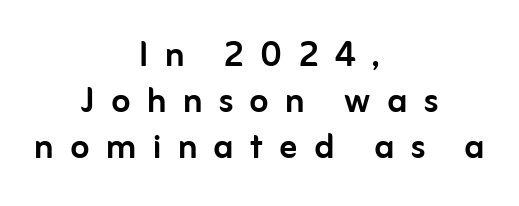
Q: Is the text italic (slanted)? A: No, it is upright.
Q: Is the typeface a serif or a sans-serif typeface? A: Sans-serif.
Q: Is the text underlined? A: No.
Q: How is the paragraph aligned? A: Centered.
Q: Is the spacing between letters normal or unusually wide? A: Unusually wide.
Q: Is the spacing between lines tight, normal or loose? A: Tight.
Q: Width (condensed, normal, or wide)? A: Normal.
Q: Stroke contrast? A: Low.
Q: x-height? A: Medium.
Q: Monospaced? A: No.
